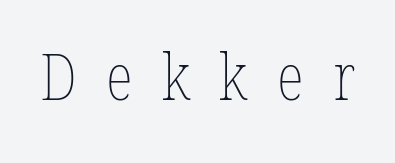
Spacing verdict: proportional, widths tailored to each character. Descenders are the only things crossing below the line. No letter is thick-stroked: the sample isn't bold. The passage shown has open, widely tracked lettering throughout.
